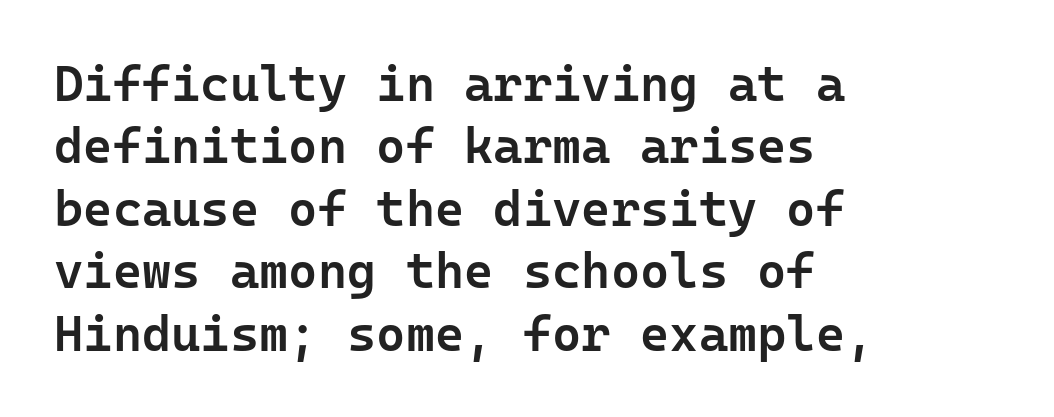
{"serif": "no", "italic": "no", "bold": "semi", "weight": "semibold", "width": "normal", "stroke_contrast": "low", "x_height": "medium", "underline": "no", "align": "left", "line_spacing": "normal", "line_spacing_ratio": 1.25, "letter_spacing": "normal", "letter_spacing_em": 0.0, "glyph_px": 50}
